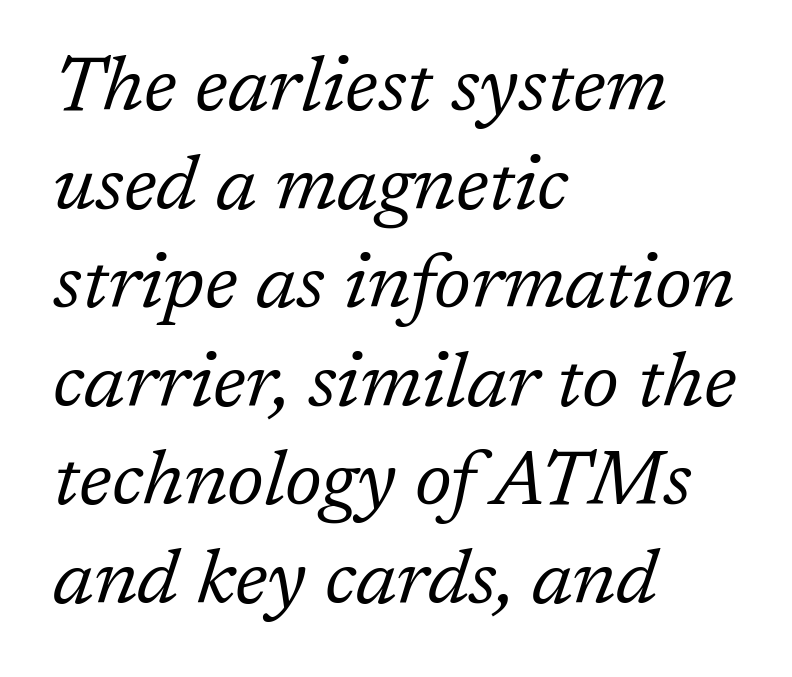
You could not count columns in this text — the font is proportionally spaced. These lines were composed using italics. The face used here is seriffed, in the tradition of book romans. A normal amount of white space separates one row of letters from the next.
